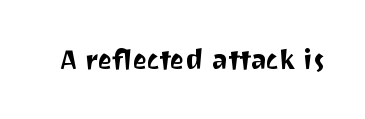
The image shows 27 px text type, upright; set normal letter spacing, not underlined.
